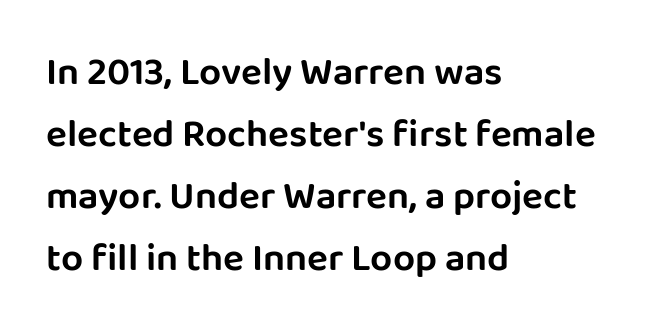
Q: Is the text italic (slanted)? A: No, it is upright.
Q: Is the typeface a serif or a sans-serif typeface? A: Sans-serif.
Q: Is the text underlined? A: No.
Q: How is the paragraph aligned? A: Left-aligned.
Q: Is the spacing between letters normal or unusually wide? A: Normal.
Q: Is the spacing between lines tight, normal or loose? A: Normal.
Q: Width (condensed, normal, or wide)? A: Normal.
Q: Stroke contrast? A: Low.
Q: x-height? A: Large.
Q: Monospaced? A: No.
